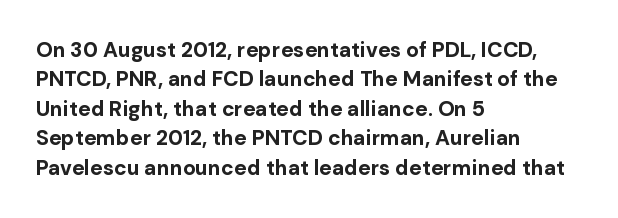
{"italic": "no", "bold": "yes", "underline": "no", "align": "left", "line_spacing": "normal", "line_spacing_ratio": 1.4, "letter_spacing": "normal", "letter_spacing_em": 0.0, "glyph_px": 21}
